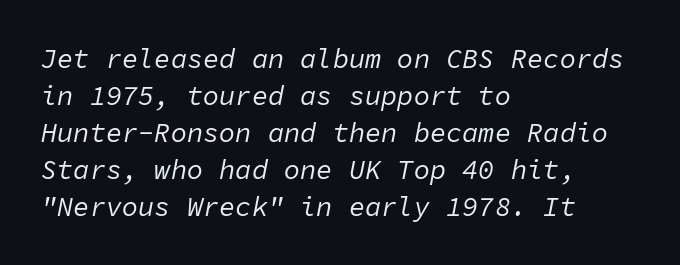
{"italic": "yes", "lean": "right", "slant_degrees": 11, "bold": "no", "underline": "no", "align": "left", "line_spacing": "normal", "line_spacing_ratio": 1.37, "letter_spacing": "normal", "letter_spacing_em": 0.0, "glyph_px": 27}
